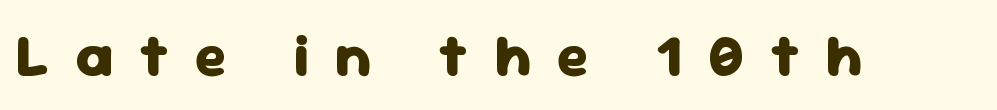
Q: Is the text bold? A: Yes.
Q: Is the text italic (slanted)? A: No, it is upright.
Q: Is the typeface a serif or a sans-serif typeface? A: Sans-serif.
Q: Is the text underlined? A: No.
Q: Is the spacing between letters normal or unusually wide? A: Unusually wide.
Q: Width (condensed, normal, or wide)? A: Normal.
Q: Stroke contrast? A: Low.
Q: x-height? A: Medium.
Q: Monospaced? A: No.
